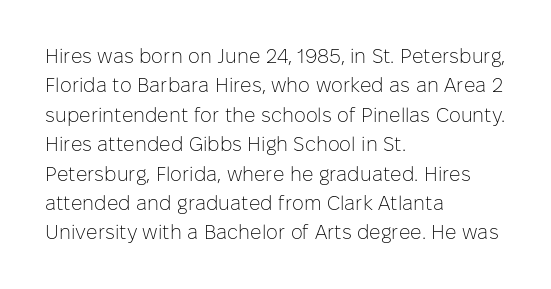
{"italic": "no", "bold": "no", "underline": "no", "align": "left", "line_spacing": "normal", "line_spacing_ratio": 1.47, "letter_spacing": "normal", "letter_spacing_em": 0.0, "glyph_px": 20}
